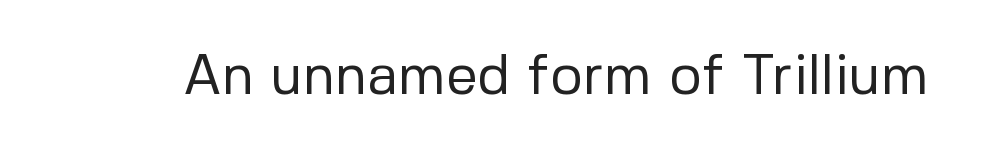
The image shows 56 px regular-weight sans-serif type, upright; set normal letter spacing, not underlined; low stroke contrast and a medium x-height.
